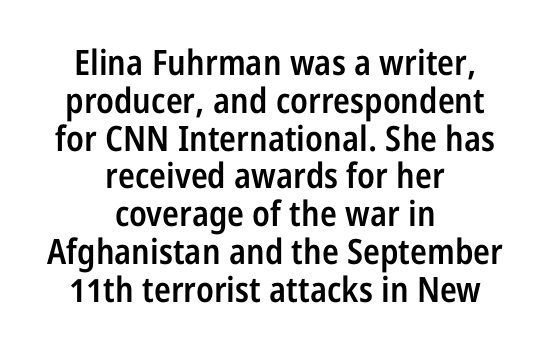
Each letter's strokes conclude bluntly, with no projecting serifs. The tracking reads as untouched default to a designer's eye. The block of text is dense from top to bottom, with scant space between rows. Notice how the stems are strictly vertical — no italics here. The zone under the glyphs is completely vacant. A typesetter would call this proportional, since set widths differ per character.
